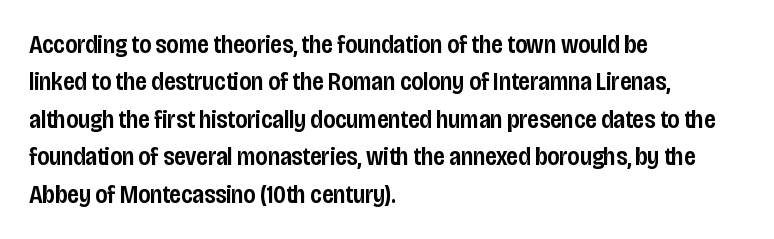
Standard letterfit; no display-style spreading of the glyphs. A bare baseline throughout the passage. Baseline-to-baseline distance is the conventional proportion of letter height. The axis of the letterforms is exactly vertical. The passage shown is semibold, sitting just below true bold. The lines are quadded left.
